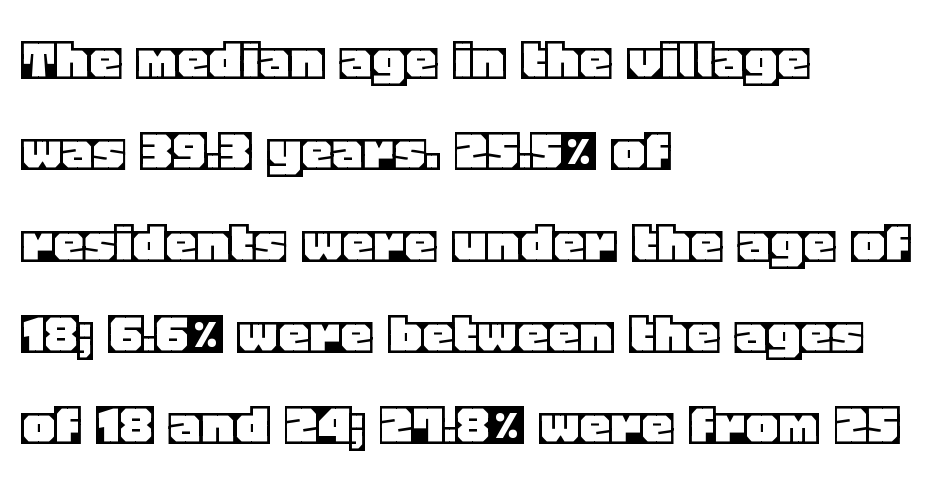
The type is set solid horizontally, with unmodified tracking. The gap between lines stays unmarked. Notice how descenders clear the ascenders below comfortably — that's standard leading. This is roman type, the default non-slanted kind. This rendering uses left alignment, leaving the right contour irregular.
